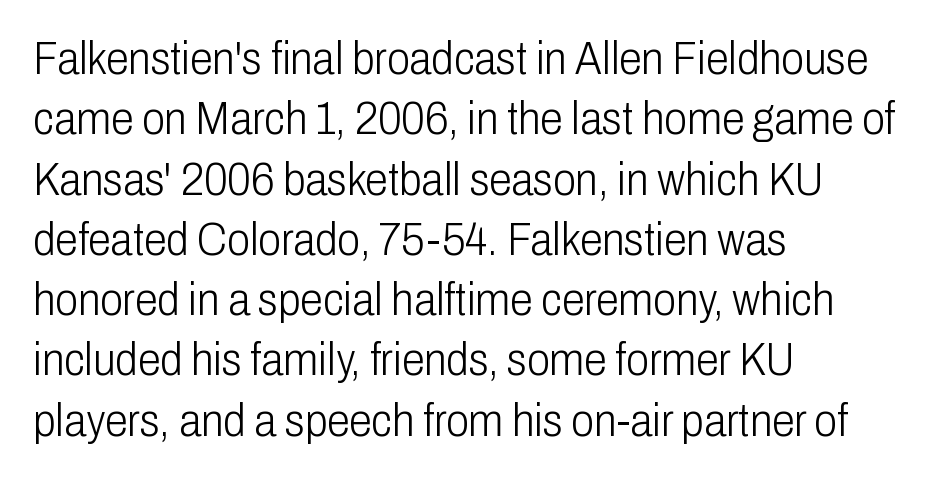
Q: Is the text bold? A: No.
Q: Is the text italic (slanted)? A: No, it is upright.
Q: Is the typeface a serif or a sans-serif typeface? A: Sans-serif.
Q: Is the text underlined? A: No.
Q: How is the paragraph aligned? A: Left-aligned.
Q: Is the spacing between letters normal or unusually wide? A: Normal.
Q: Is the spacing between lines tight, normal or loose? A: Normal.
Q: Width (condensed, normal, or wide)? A: Condensed.
Q: Stroke contrast? A: Low.
Q: x-height? A: Medium.
Q: Monospaced? A: No.
